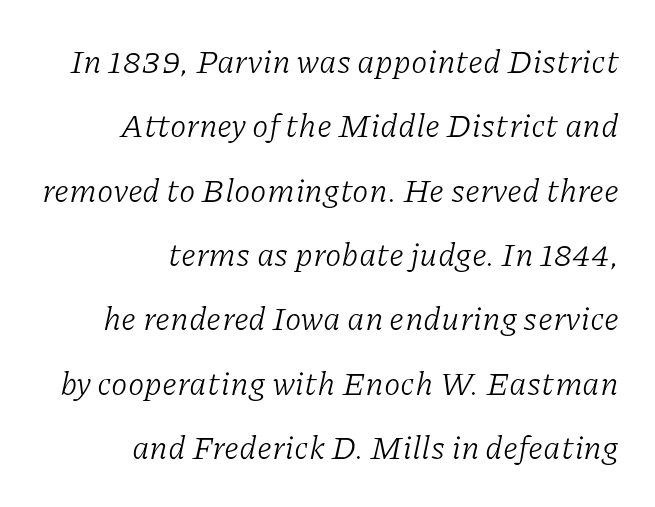
Students, note that the glyphs here touch the page at normal intervals. The setting favours the right margin, as signatures and pull-quotes sometimes do. Character widths vary here, with narrow letters taking less room than wide ones. The leading is generous, giving the passage an open texture.
